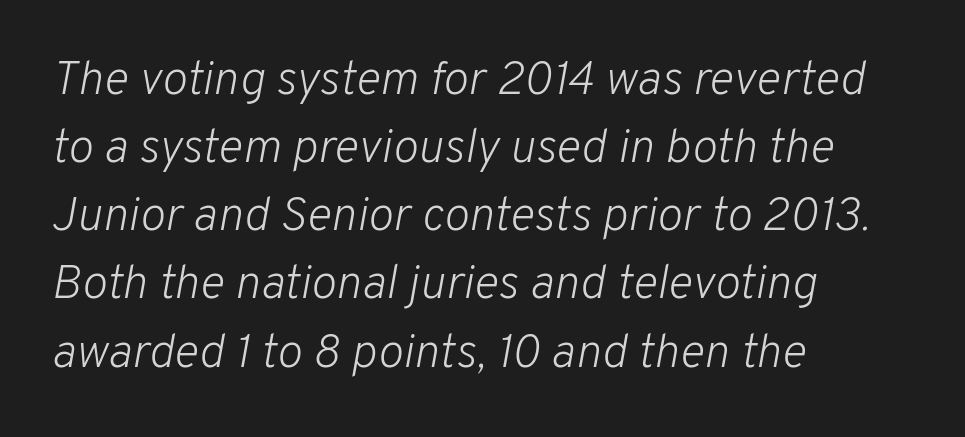
The image shows 48 px light type, italic (leaning right); set left-aligned, normal line spacing (1.42x), normal letter spacing, not underlined; low stroke contrast and a medium x-height.
